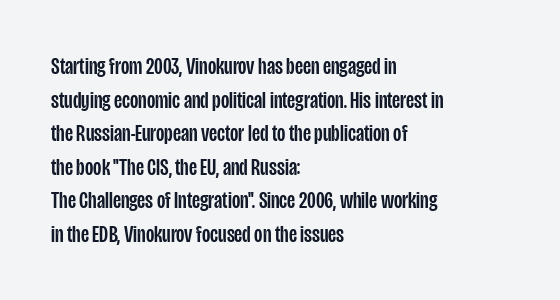
Leading matches the norm, producing a regular column. Every stem runs plumb, perpendicular to the baseline. Underline: absent. In CSS terms this would be text-align: left. Here the glyphs are tracked normally, forming tight word shapes.
